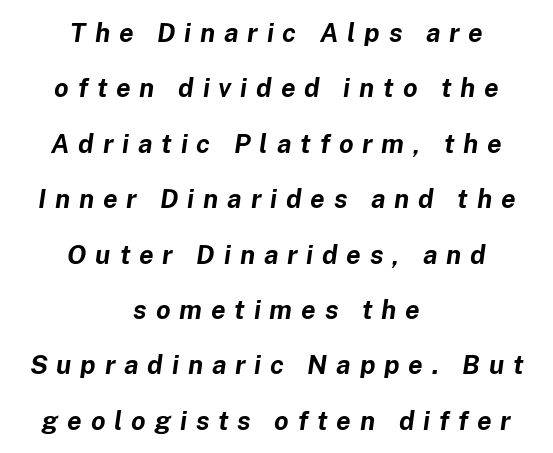
Q: Is the text bold? A: Yes.
Q: Is the text italic (slanted)? A: Yes, it leans right by about 8 degrees.
Q: Is the text underlined? A: No.
Q: How is the paragraph aligned? A: Centered.
Q: Is the spacing between letters normal or unusually wide? A: Unusually wide.
Q: Is the spacing between lines tight, normal or loose? A: Loose.
